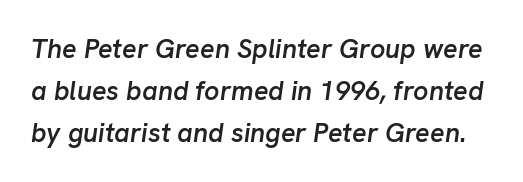
The image shows 27 px text type, italic (leaning right); set normal line spacing (1.55x), normal letter spacing, not underlined.
